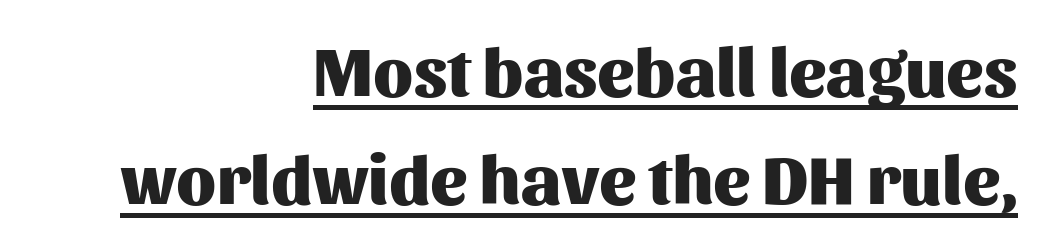
{"serif": "no", "italic": "no", "bold": "yes", "weight": "heavy", "width": "normal", "stroke_contrast": "medium", "x_height": "medium", "monospaced": "no", "underline": "yes", "align": "right", "line_spacing": "normal", "line_spacing_ratio": 1.56, "letter_spacing": "normal", "letter_spacing_em": 0.0, "glyph_px": 69}
